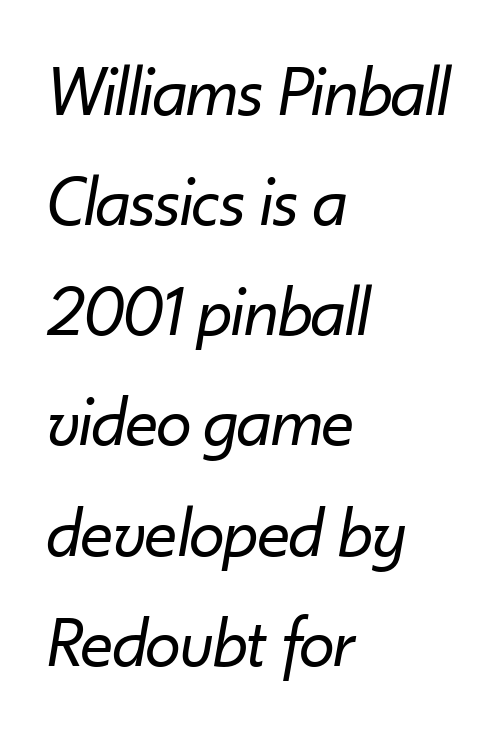
Q: Is the text bold? A: No.
Q: Is the text italic (slanted)? A: Yes, it leans right by about 10 degrees.
Q: Is the text underlined? A: No.
Q: How is the paragraph aligned? A: Left-aligned.
Q: Is the spacing between letters normal or unusually wide? A: Normal.
Q: Is the spacing between lines tight, normal or loose? A: Normal.
Q: Width (condensed, normal, or wide)? A: Normal.
Q: Stroke contrast? A: Low.
Q: x-height? A: Small.
Q: Monospaced? A: No.
